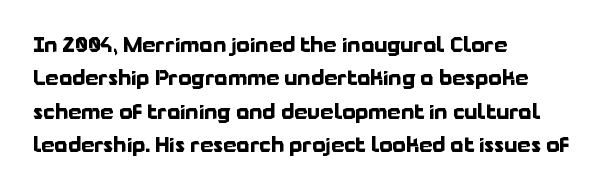
The lines sit at an ordinary, default distance from one another. Bare-footed words on every line. The rendering uses a bold face; every stroke is thick and dark. Posture: upright roman.
